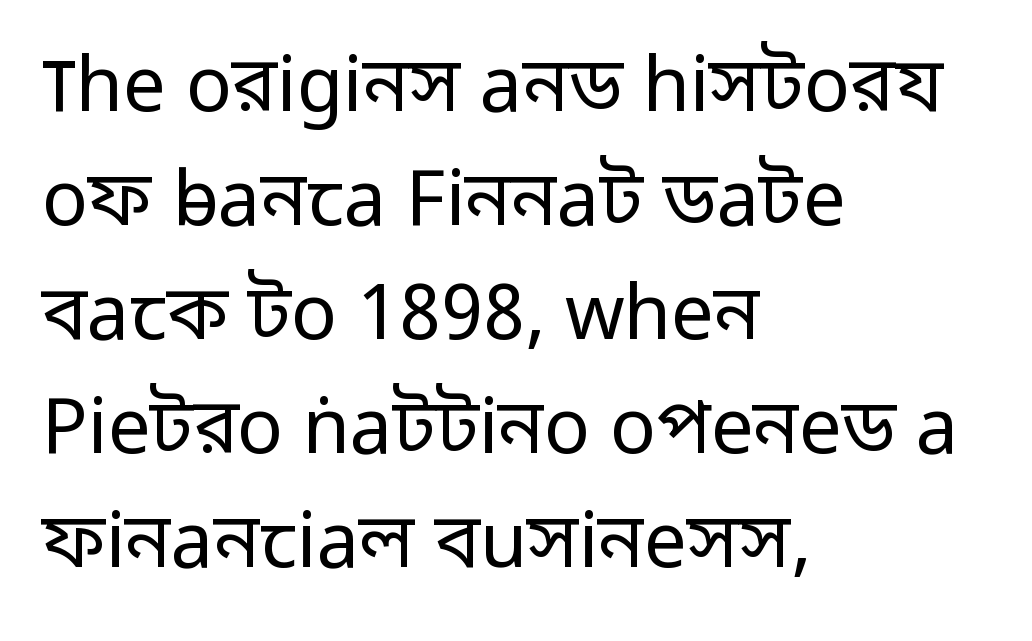
The image shows 76 px regular-weight sans-serif type, upright; set left-aligned, normal line spacing (1.5x), normal letter spacing, not underlined; low stroke contrast and a medium x-height.
